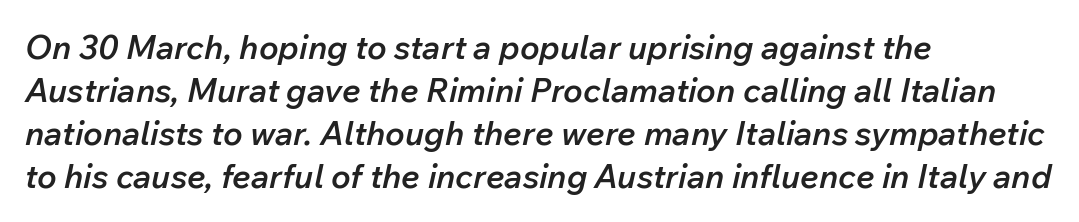
This rendering features lettering with no underline. The passage shown leans; its letterforms are oblique. The space between consecutive lines is moderate. Is this a fixed-width face? No — the glyphs have proportional, varying widths.
